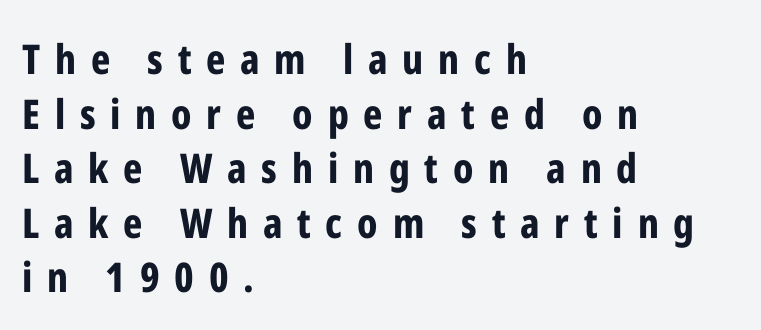
A bare baseline throughout the passage. Leading matches the norm, producing a regular column. This sample has the flowing, uneven cadence of proportional lettering. The typesetter chose a ragged-right arrangement here.
